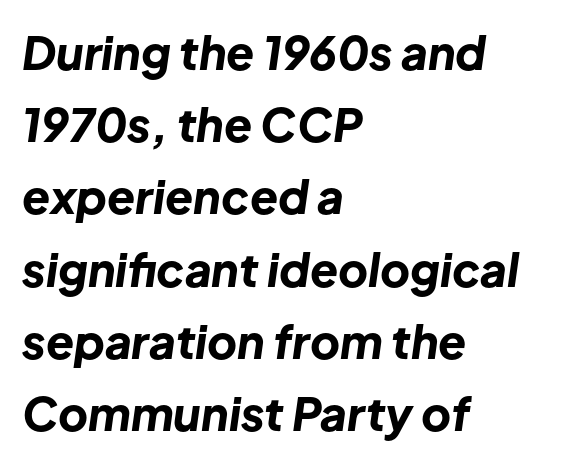
The image shows 46 px bold type, italic (leaning right); set left-aligned, normal line spacing (1.57x), normal letter spacing, not underlined; low stroke contrast and a medium x-height.
